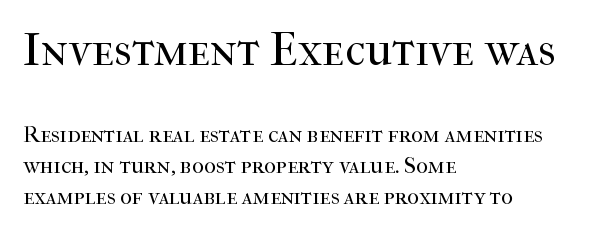
{"serif": "yes", "italic": "no", "bold": "no", "weight": "regular", "width": "normal", "stroke_contrast": "high", "x_height": "medium", "monospaced": "no", "underline": "no", "align": "left", "line_spacing": "normal", "line_spacing_ratio": 1.34, "letter_spacing": "normal", "letter_spacing_em": 0.0, "larger_block": "first", "size_ratio": 2.0, "glyph_px": 46}
